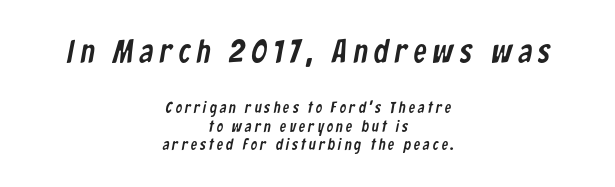
The image shows 33 px condensed sans-serif type; set centered, line spacing 1.17x, not underlined; the first (top) block is 2.06x larger; low stroke contrast and a medium x-height.
